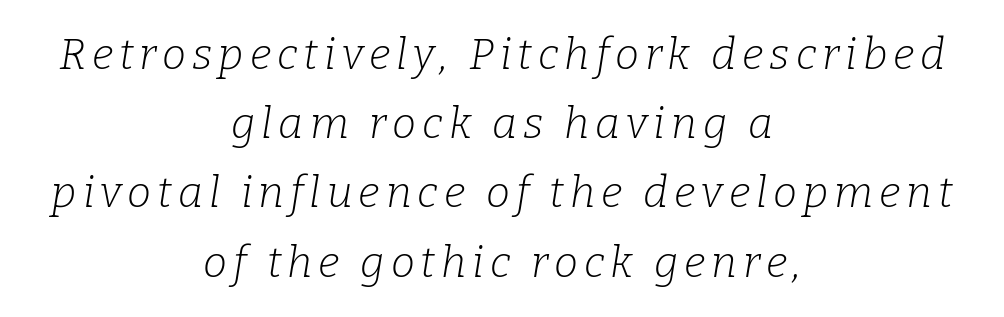
Q: Is the text bold? A: No.
Q: Is the text italic (slanted)? A: Yes, it leans right by about 9 degrees.
Q: Is the typeface a serif or a sans-serif typeface? A: Serif.
Q: Is the text underlined? A: No.
Q: How is the paragraph aligned? A: Centered.
Q: Is the spacing between lines tight, normal or loose? A: Normal.
Q: Width (condensed, normal, or wide)? A: Normal.
Q: Stroke contrast? A: Low.
Q: x-height? A: Medium.
Q: Monospaced? A: No.
